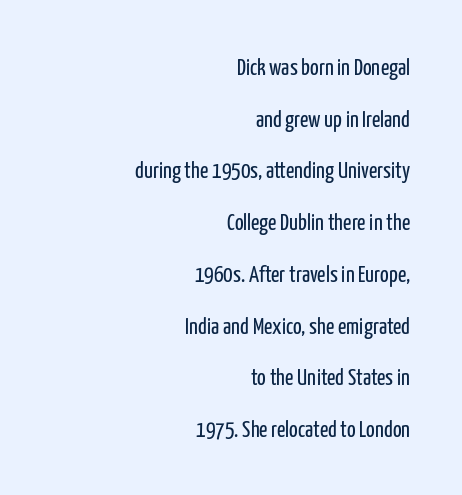
{"italic": "no", "bold": "no", "underline": "no", "align": "right", "line_spacing": "loose", "line_spacing_ratio": 2.25, "letter_spacing": "normal", "letter_spacing_em": 0.0, "glyph_px": 23}
